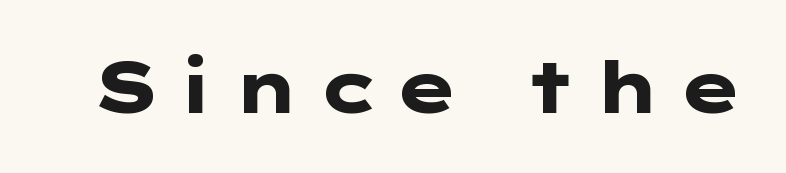
The image shows 71 px heavy, wide sans-serif type, upright; set not underlined; low stroke contrast and a medium x-height.
